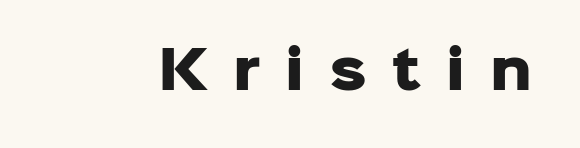
The image shows 51 px heavy sans-serif type, upright; set unusually wide letter spacing (+0.49 em), not underlined; low stroke contrast and a medium x-height.
